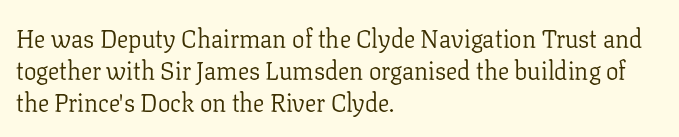
{"italic": "no", "bold": "no", "underline": "no", "align": "left", "line_spacing": "normal", "line_spacing_ratio": 1.29, "letter_spacing": "normal", "letter_spacing_em": 0.0, "glyph_px": 25}
